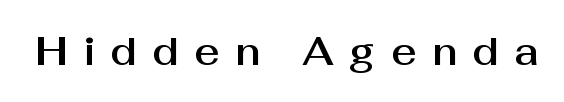
The image shows 39 px sans-serif type, upright; set unusually wide letter spacing (+0.39 em), not underlined; medium stroke contrast and a medium x-height.
